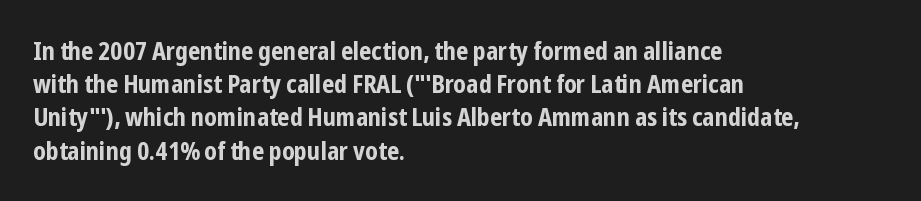
The image shows 25 px bold type, upright; set left-aligned, normal line spacing (1.33x), normal letter spacing, not underlined.
